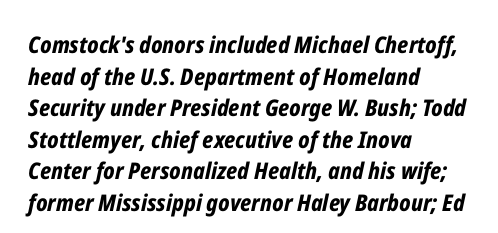
The image shows 23 px bold type, italic (leaning right); set left-aligned, normal line spacing (1.37x), normal letter spacing, not underlined.
